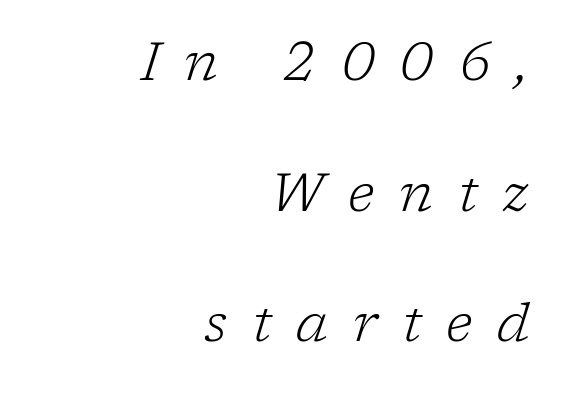
Q: Is the text bold? A: No.
Q: Is the text italic (slanted)? A: Yes, it leans right by about 17 degrees.
Q: Is the typeface a serif or a sans-serif typeface? A: Serif.
Q: Is the text underlined? A: No.
Q: How is the paragraph aligned? A: Right-aligned.
Q: Is the spacing between letters normal or unusually wide? A: Unusually wide.
Q: Is the spacing between lines tight, normal or loose? A: Loose.
Q: Width (condensed, normal, or wide)? A: Normal.
Q: Stroke contrast? A: Low.
Q: x-height? A: Medium.
Q: Monospaced? A: No.
